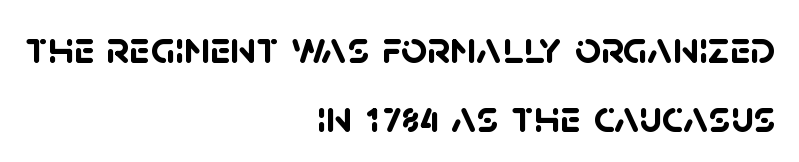
You'd pick this weight for a headline — it's a proper bold. Layout note: lines flush right. Here the glyphs are tracked normally, forming tight word shapes. A typesetter would label this face a sans. Each letter keeps its own natural width here, so spacing adapts to shape. Type without underlining.
